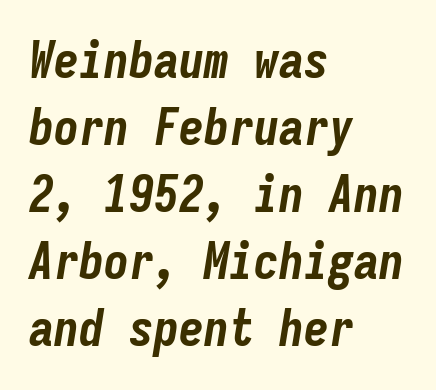
Looking at the ascenders, they clearly lean. Here the glyphs are tracked normally, forming tight word shapes. The passage shown is typed in a monospace face where columns stay perfectly aligned. Leading matches the norm, producing a regular column. Descender tails drop into unmarked territory.
